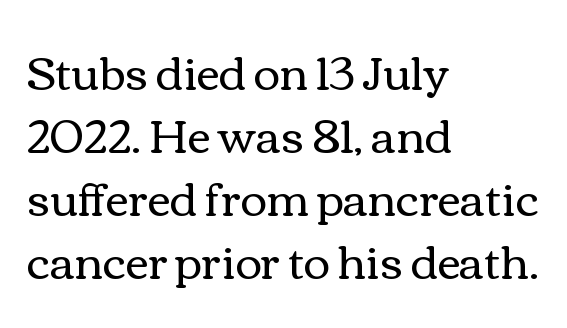
Q: Is the text bold? A: No.
Q: Is the text italic (slanted)? A: No, it is upright.
Q: Is the text underlined? A: No.
Q: How is the paragraph aligned? A: Left-aligned.
Q: Is the spacing between letters normal or unusually wide? A: Normal.
Q: Is the spacing between lines tight, normal or loose? A: Normal.
Q: Width (condensed, normal, or wide)? A: Wide.
Q: Stroke contrast? A: Medium.
Q: x-height? A: Medium.
Q: Monospaced? A: No.
